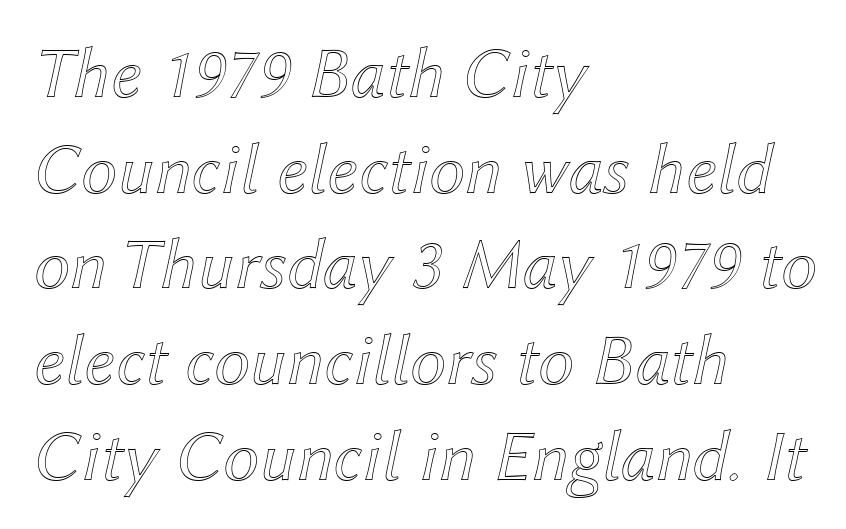
{"italic": "yes", "lean": "right", "slant_degrees": 12, "width": "normal", "x_height": "medium", "monospaced": "no", "underline": "no", "align": "left", "line_spacing": "normal", "line_spacing_ratio": 1.31, "letter_spacing": "normal", "letter_spacing_em": 0.0, "glyph_px": 73}
